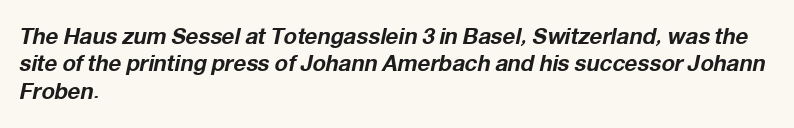
Looking at the ascenders, they clearly lean. Line starts are locked; line ends wander. The face used here is rendered with its standard letterfit. Regular leading. This is heavy type, rendered in bold.
